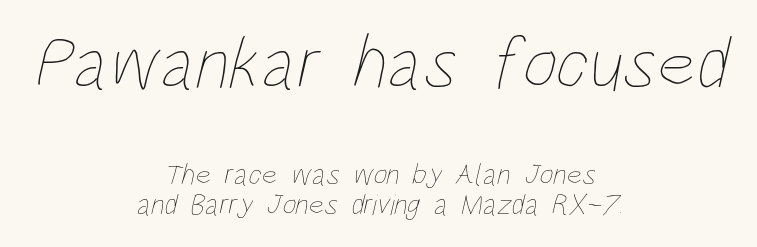
The image shows 75 px thin, condensed type; set centered, tight line spacing (0.98x), normal letter spacing, not underlined; the first (top) block is 2.5x larger; low stroke contrast and a large x-height.
